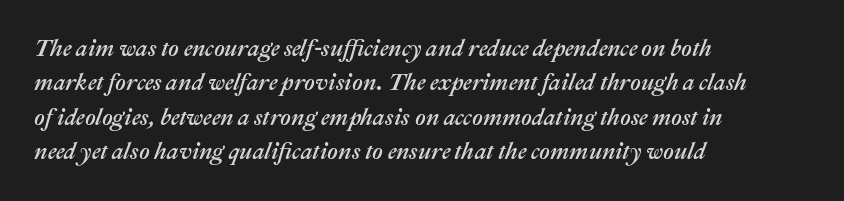
This block has exactly the height ordinary leading produces. Tracking value appears to be zero — textbook default spacing. The paragraph shown leans on its left margin. There's an unmistakable incline to the writing here. Any mark beneath the type? The region is blank.
